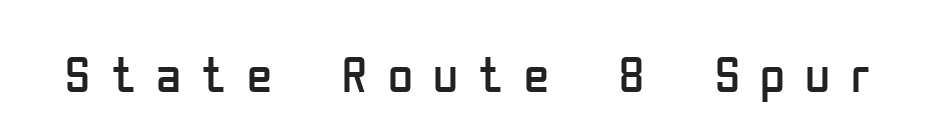
{"serif": "no", "italic": "no", "bold": "no", "weight": "regular", "width": "condensed", "stroke_contrast": "low", "x_height": "medium", "monospaced": "no", "underline": "no", "letter_spacing": "wide", "letter_spacing_em": 0.4, "glyph_px": 51}
